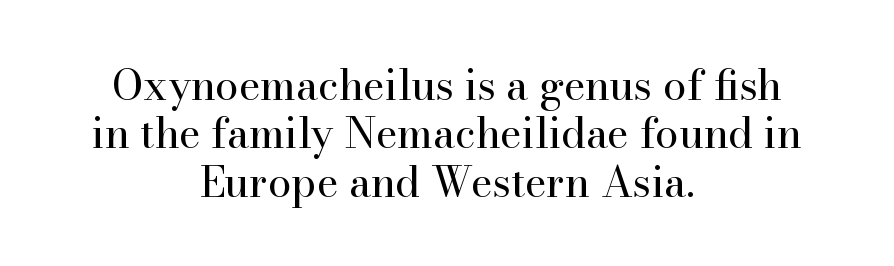
{"serif": "yes", "italic": "no", "bold": "no", "weight": "regular", "width": "normal", "stroke_contrast": "high", "x_height": "small", "monospaced": "no", "underline": "no", "align": "center", "line_spacing": "tight", "line_spacing_ratio": 1.15, "letter_spacing": "normal", "letter_spacing_em": 0.0, "glyph_px": 42}
